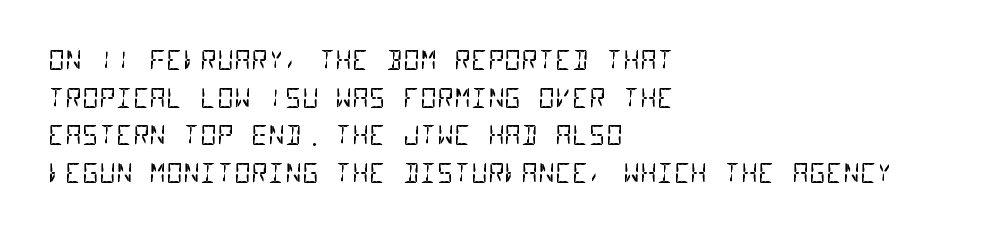
Q: Is the text bold? A: No.
Q: Is the text underlined? A: No.
Q: How is the paragraph aligned? A: Left-aligned.
Q: Is the spacing between letters normal or unusually wide? A: Normal.
Q: Is the spacing between lines tight, normal or loose? A: Normal.
